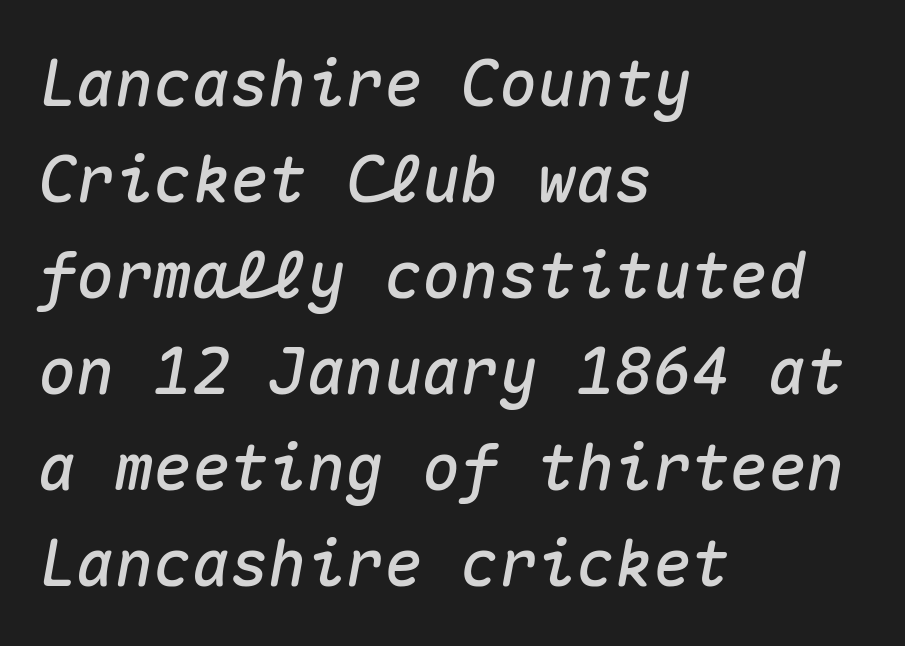
{"italic": "yes", "lean": "right", "slant_degrees": 10, "width": "normal", "stroke_contrast": "medium", "x_height": "medium", "monospaced": "yes", "underline": "no", "align": "left", "line_spacing": "normal", "line_spacing_ratio": 1.5, "letter_spacing": "normal", "letter_spacing_em": 0.0, "glyph_px": 64}
